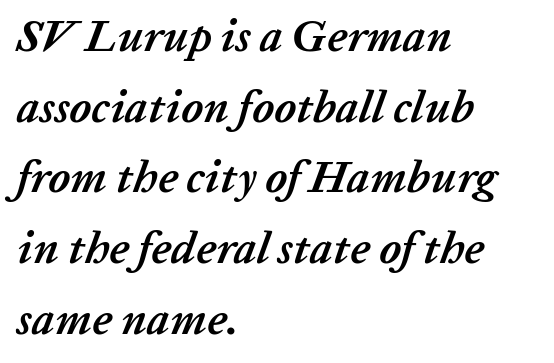
The image shows 45 px semibold type, italic (leaning right); set left-aligned, normal line spacing (1.57x), normal letter spacing, not underlined; low stroke contrast and a medium x-height.
